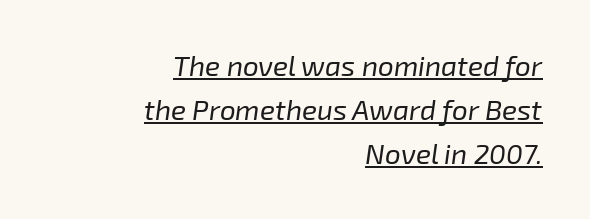
{"italic": "yes", "lean": "right", "slant_degrees": 8, "bold": "no", "weight": "regular", "width": "normal", "stroke_contrast": "low", "x_height": "medium", "monospaced": "no", "underline": "yes", "align": "right", "line_spacing": "normal", "line_spacing_ratio": 1.58, "letter_spacing": "normal", "letter_spacing_em": 0.0, "glyph_px": 28}
